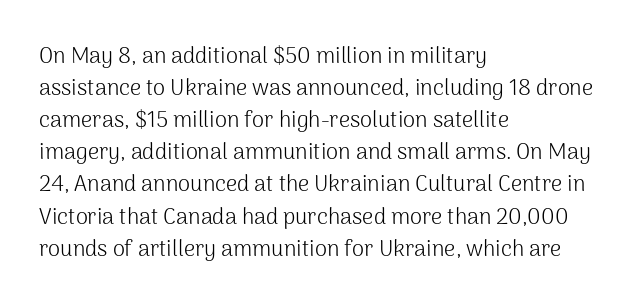
Q: Is the text bold? A: No.
Q: Is the text italic (slanted)? A: No, it is upright.
Q: Is the text underlined? A: No.
Q: How is the paragraph aligned? A: Left-aligned.
Q: Is the spacing between letters normal or unusually wide? A: Normal.
Q: Is the spacing between lines tight, normal or loose? A: Normal.
